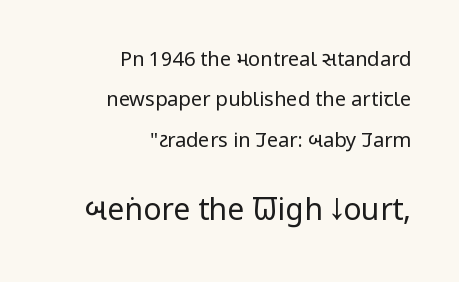
Q: Is the text bold? A: No.
Q: Is the text italic (slanted)? A: No, it is upright.
Q: Is the typeface a serif or a sans-serif typeface? A: Sans-serif.
Q: Is the text underlined? A: No.
Q: How is the paragraph aligned? A: Right-aligned.
Q: Is the spacing between letters normal or unusually wide? A: Normal.
Q: Is the spacing between lines tight, normal or loose? A: Loose.
Q: Which block of text is set in a larger size, the first (top) or the second (bottom)? A: The second (bottom) one.
Q: Width (condensed, normal, or wide)? A: Condensed.
Q: Stroke contrast? A: Low.
Q: x-height? A: Large.
Q: Monospaced? A: No.
